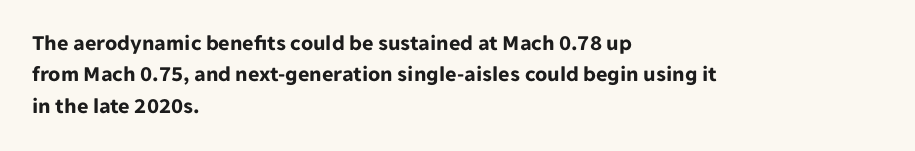
{"italic": "no", "bold": "yes", "underline": "no", "align": "left", "line_spacing": "normal", "line_spacing_ratio": 1.43, "letter_spacing": "normal", "letter_spacing_em": 0.0, "glyph_px": 22}
